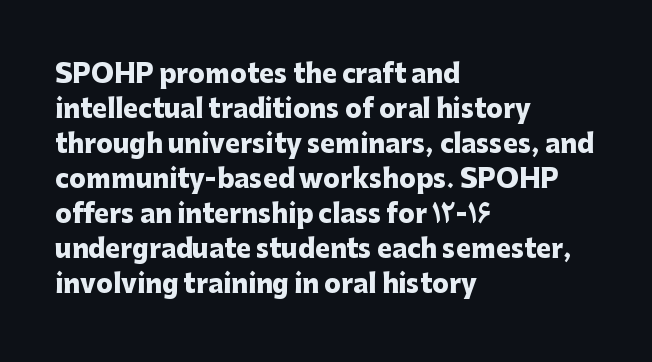
The image shows 25 px bold type, upright; set left-aligned, normal line spacing (1.4x), normal letter spacing, not underlined.
